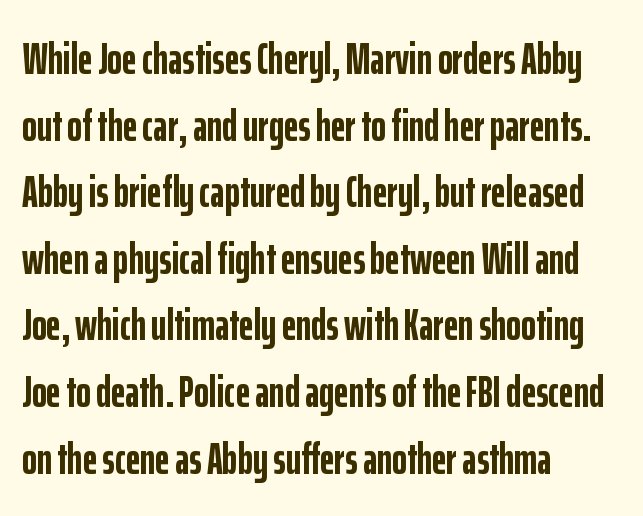
Here the designer chose a conventional face with non-uniform glyph widths. The text was rendered using a sans face with plain stroke endings. Its strokes are broad and dark, the hallmark of bold type. The passage shown stacks its lines at a standard gap.
